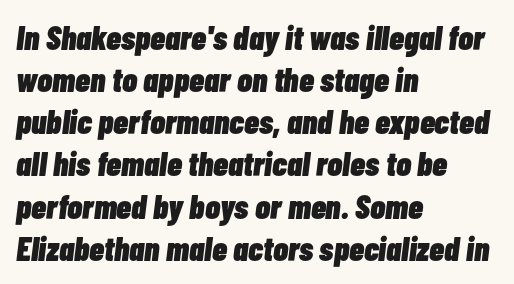
The image shows 34 px heavy, condensed type, italic (leaning right); set left-aligned, line spacing 1.24x, normal letter spacing, not underlined; low stroke contrast and a medium x-height.
